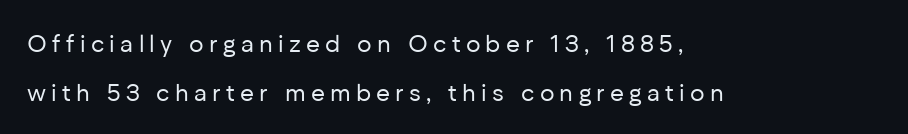
Q: Is the text bold? A: No.
Q: Is the text italic (slanted)? A: No, it is upright.
Q: Is the text underlined? A: No.
Q: How is the paragraph aligned? A: Left-aligned.
Q: Is the spacing between letters normal or unusually wide? A: Unusually wide.
Q: Is the spacing between lines tight, normal or loose? A: Loose.
